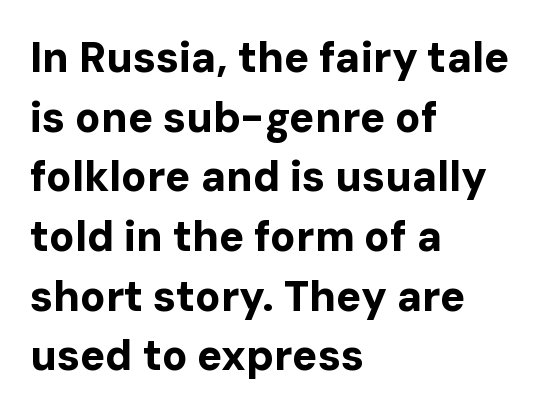
Q: Is the text bold? A: Yes.
Q: Is the text italic (slanted)? A: No, it is upright.
Q: Is the typeface a serif or a sans-serif typeface? A: Sans-serif.
Q: Is the text underlined? A: No.
Q: How is the paragraph aligned? A: Left-aligned.
Q: Is the spacing between letters normal or unusually wide? A: Normal.
Q: Is the spacing between lines tight, normal or loose? A: Normal.
Q: Width (condensed, normal, or wide)? A: Normal.
Q: Stroke contrast? A: Low.
Q: x-height? A: Medium.
Q: Monospaced? A: No.
